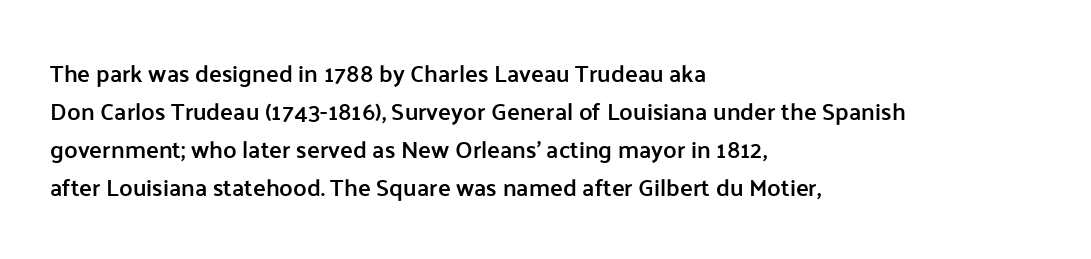
{"italic": "no", "bold": "semi", "underline": "no", "align": "left", "line_spacing": "normal", "line_spacing_ratio": 1.59, "letter_spacing": "normal", "letter_spacing_em": 0.0, "glyph_px": 24}
